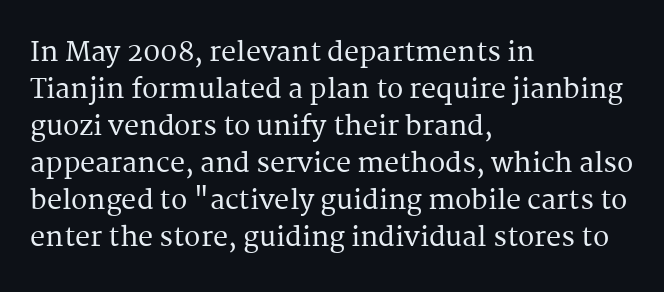
The image shows 27 px text type, upright; set left-aligned, normal line spacing (1.37x), normal letter spacing, not underlined.
